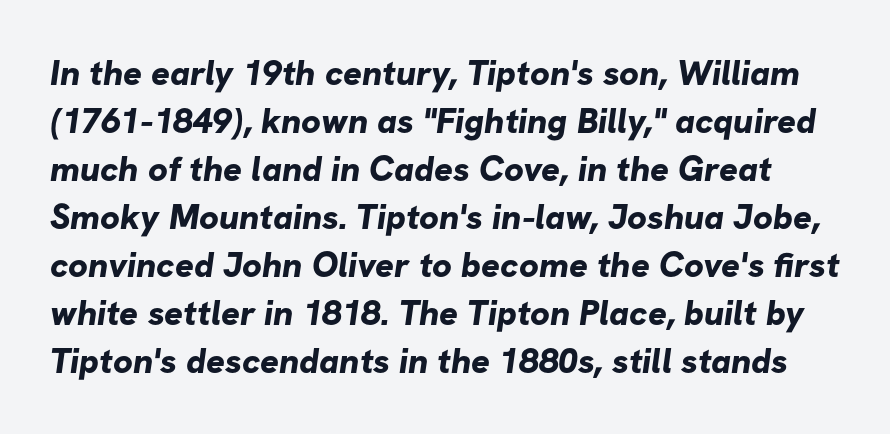
Here the glyphs are tracked normally, forming tight word shapes. The specimen omits any rule beneath the text block's lines. Emphasis by weight is at full strength: bold. You could not count columns in this text — the font is proportionally spaced. Honestly, the row spacing looks completely unremarkable. In terms of letterform style, serifs are entirely absent.
